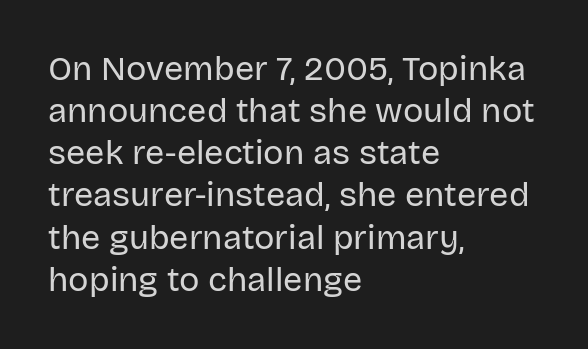
{"serif": "no", "italic": "no", "bold": "no", "weight": "regular", "width": "normal", "stroke_contrast": "low", "x_height": "large", "monospaced": "no", "underline": "no", "align": "left", "line_spacing_ratio": 1.24, "letter_spacing": "normal", "letter_spacing_em": 0.0, "glyph_px": 34}
